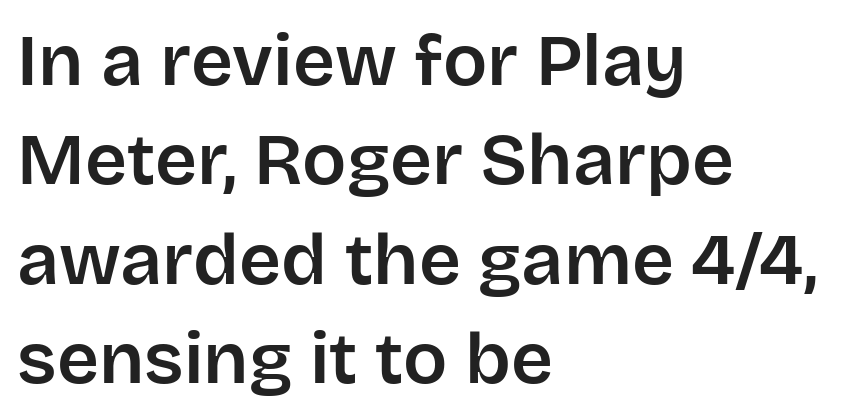
A sans-serif font was chosen for this passage. The face used here is proportionally spaced, like ordinary book or web type. Anything drawn beneath the words? Only blank space. Tracking value appears to be zero — textbook default spacing. Posture: upright roman. Baseline-to-baseline distance is the conventional proportion of letter height.
